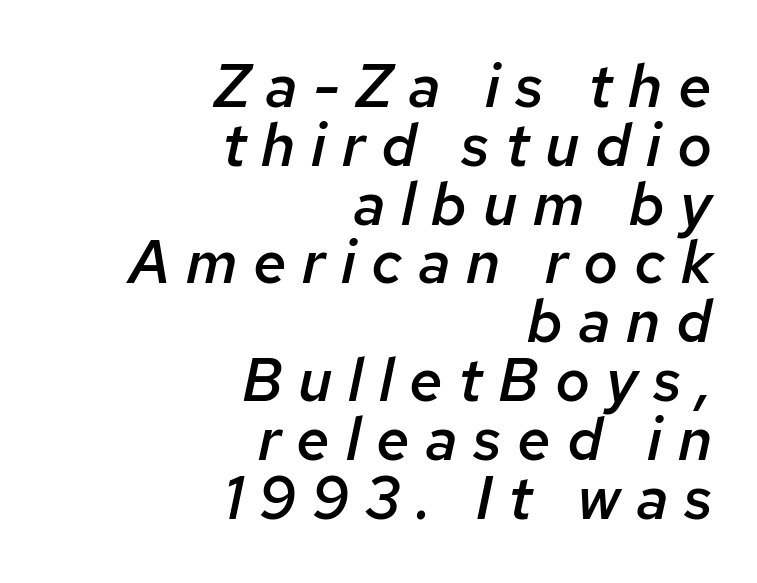
Q: Is the text bold? A: Semi-bold.
Q: Is the text italic (slanted)? A: Yes, it leans right by about 12 degrees.
Q: Is the text underlined? A: No.
Q: How is the paragraph aligned? A: Right-aligned.
Q: Is the spacing between letters normal or unusually wide? A: Unusually wide.
Q: Is the spacing between lines tight, normal or loose? A: Tight.
Q: Width (condensed, normal, or wide)? A: Normal.
Q: Stroke contrast? A: Low.
Q: x-height? A: Medium.
Q: Monospaced? A: No.
